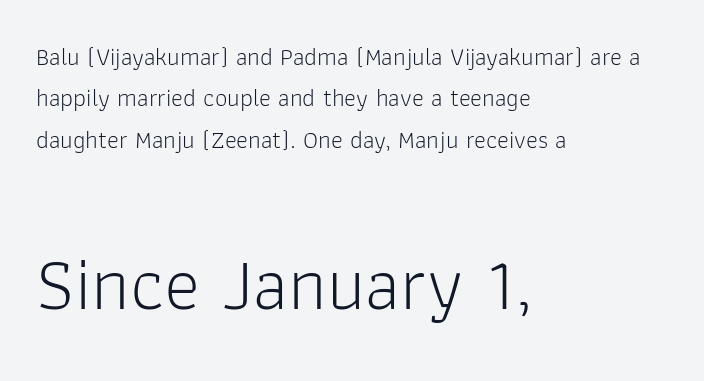
What kind of face is this? One without serifs — a sans. Underline: absent. No italicization has been applied; the sample stays upright. The rendering uses natural spacing where letterforms have individual widths.
